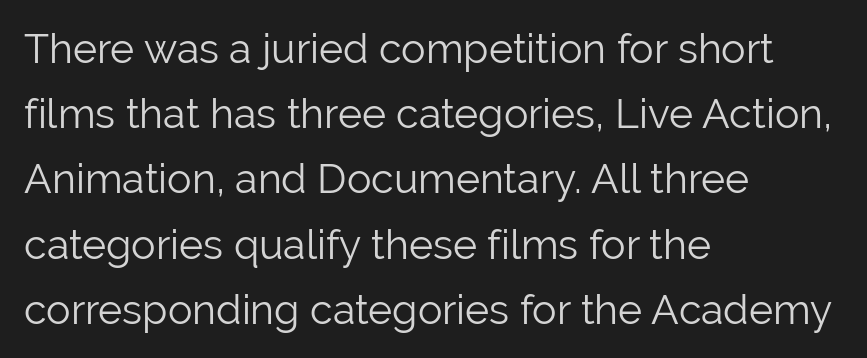
The image shows 41 px light sans-serif type, upright; set left-aligned, normal line spacing (1.59x), normal letter spacing, not underlined; low stroke contrast and a medium x-height.
